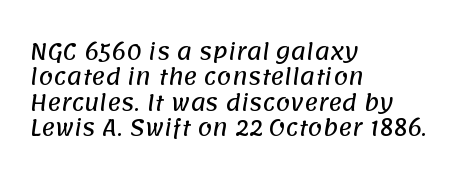
The gaps between neighbouring characters are ordinary and unremarkable. Anything drawn beneath the words? Only blank space. The rendering anchors every line to the left-hand side.
